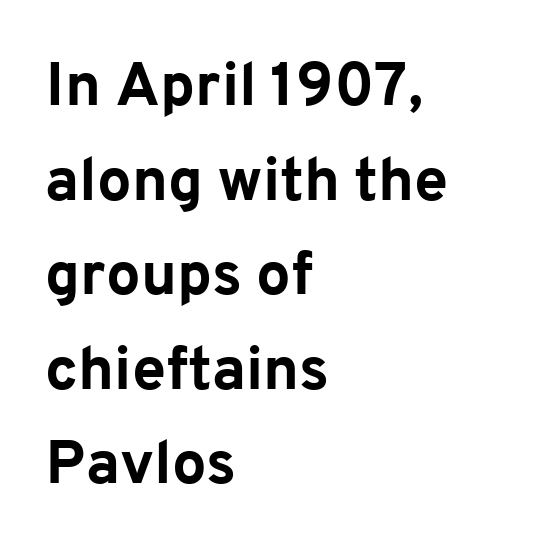
{"serif": "no", "italic": "no", "bold": "yes", "weight": "bold", "width": "normal", "stroke_contrast": "low", "x_height": "medium", "monospaced": "no", "underline": "no", "align": "left", "line_spacing": "normal", "line_spacing_ratio": 1.55, "letter_spacing": "normal", "letter_spacing_em": 0.0, "glyph_px": 61}
